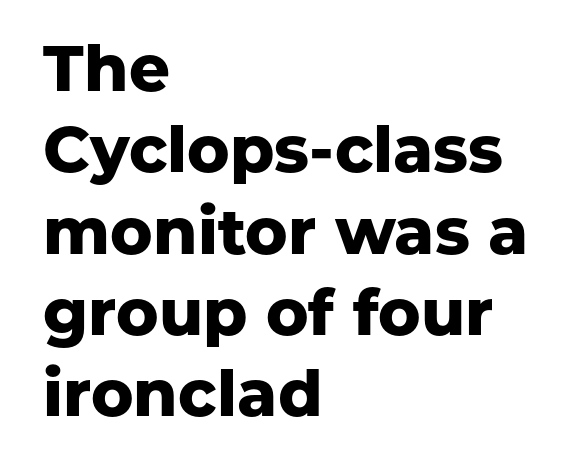
Q: Is the text bold? A: Yes.
Q: Is the text italic (slanted)? A: No, it is upright.
Q: Is the typeface a serif or a sans-serif typeface? A: Sans-serif.
Q: Is the text underlined? A: No.
Q: How is the paragraph aligned? A: Left-aligned.
Q: Is the spacing between letters normal or unusually wide? A: Normal.
Q: Is the spacing between lines tight, normal or loose? A: Normal.
Q: Width (condensed, normal, or wide)? A: Normal.
Q: Stroke contrast? A: Low.
Q: x-height? A: Medium.
Q: Monospaced? A: No.
